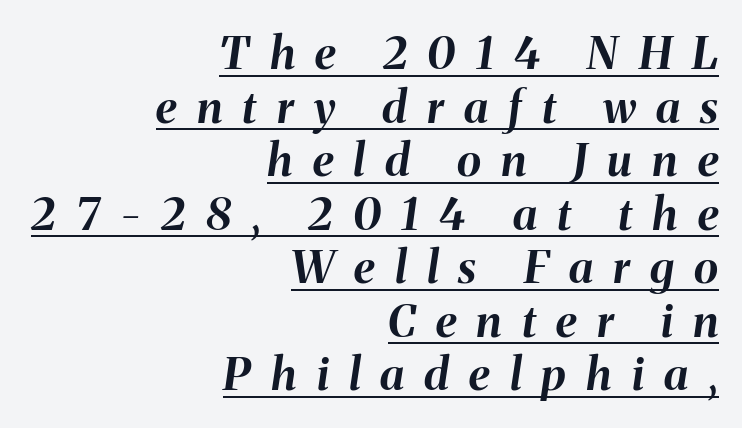
The image shows 45 px bold type, italic (leaning right); set right-aligned, line spacing 1.19x, unusually wide letter spacing (+0.45 em), underlined; medium stroke contrast and a medium x-height.
